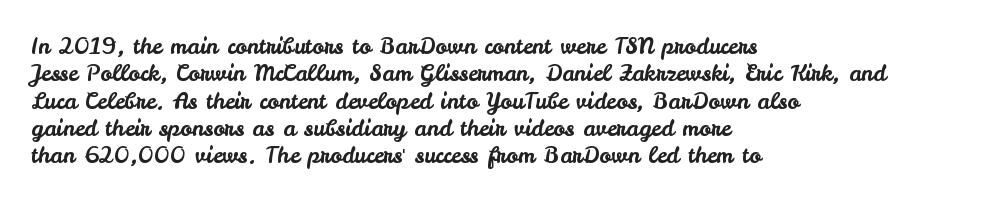
The image shows 22 px text type; set left-aligned, line spacing 1.24x, normal letter spacing, not underlined.
